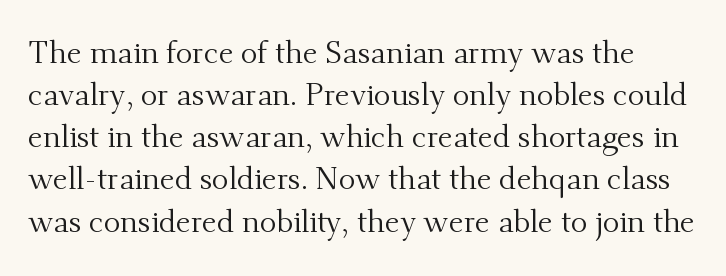
The image shows 31 px regular-weight serif type, upright; set normal line spacing (1.36x), normal letter spacing, not underlined; medium stroke contrast and a small x-height.
